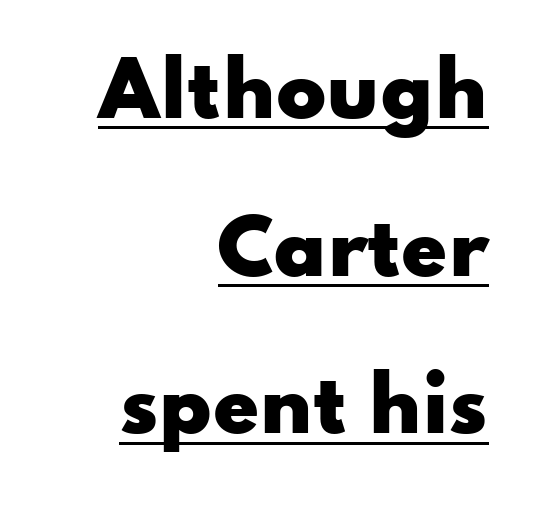
The image shows 74 px heavy, wide sans-serif type, upright; set right-aligned, loose line spacing (2.13x), normal letter spacing, underlined; low stroke contrast and a small x-height.
